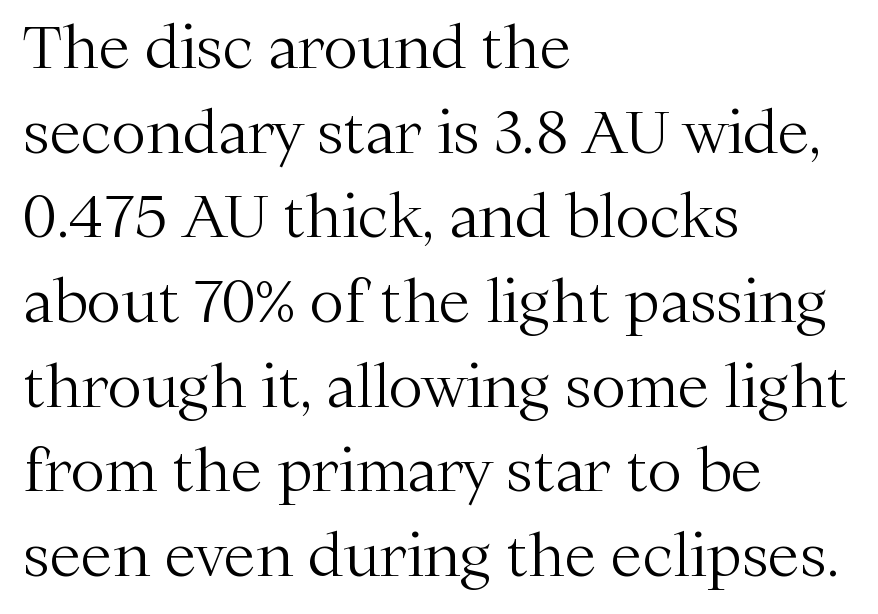
Q: Is the text bold? A: No.
Q: Is the text italic (slanted)? A: No, it is upright.
Q: Is the typeface a serif or a sans-serif typeface? A: Serif.
Q: Is the text underlined? A: No.
Q: How is the paragraph aligned? A: Left-aligned.
Q: Is the spacing between letters normal or unusually wide? A: Normal.
Q: Is the spacing between lines tight, normal or loose? A: Normal.
Q: Width (condensed, normal, or wide)? A: Normal.
Q: Stroke contrast? A: Medium.
Q: x-height? A: Medium.
Q: Monospaced? A: No.
